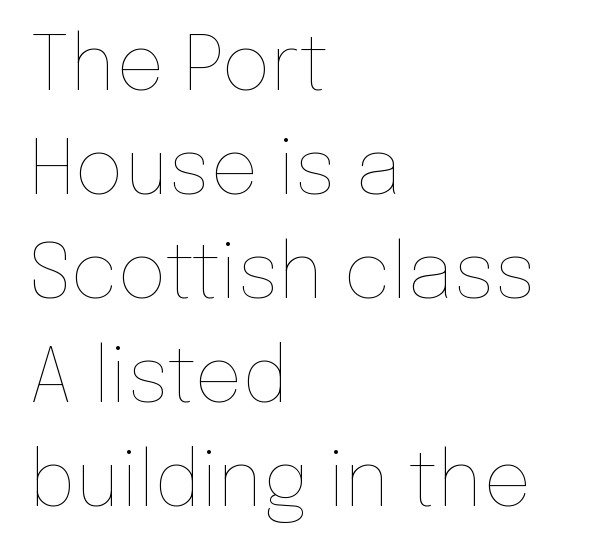
No word sits above an underline. Interline gaps are of average width in this sample. Stem width sits at or under what a default text font uses. Where is the straight margin? On the left.
